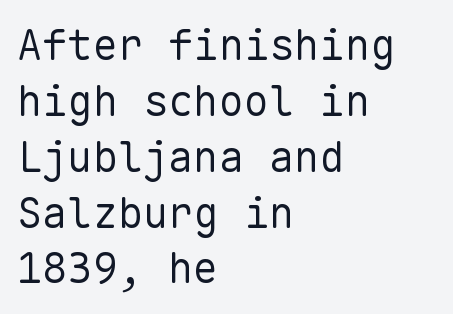
{"serif": "no", "italic": "no", "bold": "no", "weight": "regular", "width": "normal", "stroke_contrast": "low", "x_height": "medium", "monospaced": "yes", "underline": "no", "align": "left", "line_spacing": "normal", "line_spacing_ratio": 1.33, "letter_spacing": "normal", "letter_spacing_em": 0.0, "glyph_px": 42}
